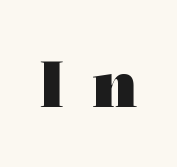
Q: Is the text bold? A: Yes.
Q: Is the text italic (slanted)? A: No, it is upright.
Q: Is the typeface a serif or a sans-serif typeface? A: Serif.
Q: Is the text underlined? A: No.
Q: Is the spacing between letters normal or unusually wide? A: Unusually wide.
Q: Width (condensed, normal, or wide)? A: Wide.
Q: Stroke contrast? A: Medium.
Q: x-height? A: Medium.
Q: Monospaced? A: No.
